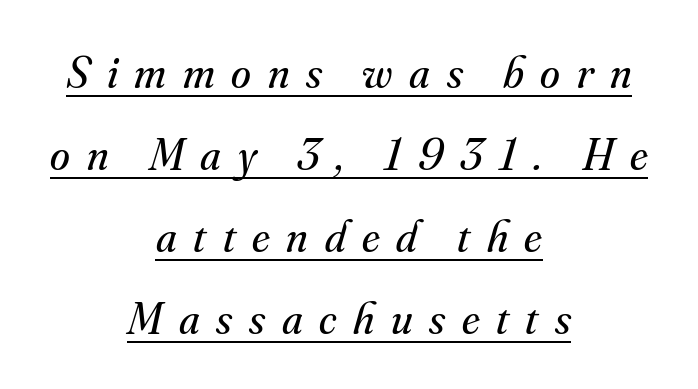
Q: Is the text bold? A: No.
Q: Is the text italic (slanted)? A: Yes, it leans right by about 16 degrees.
Q: Is the typeface a serif or a sans-serif typeface? A: Serif.
Q: Is the text underlined? A: Yes.
Q: How is the paragraph aligned? A: Centered.
Q: Is the spacing between letters normal or unusually wide? A: Unusually wide.
Q: Width (condensed, normal, or wide)? A: Normal.
Q: Stroke contrast? A: Medium.
Q: x-height? A: Small.
Q: Monospaced? A: No.
